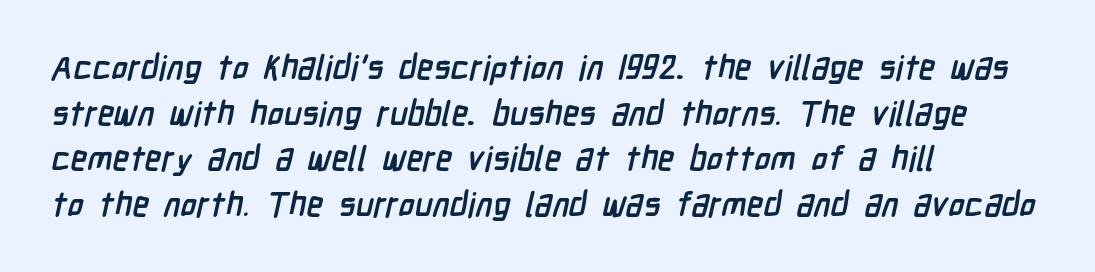
Q: Is the text bold? A: Yes.
Q: Is the typeface a serif or a sans-serif typeface? A: Sans-serif.
Q: Is the text underlined? A: No.
Q: How is the paragraph aligned? A: Left-aligned.
Q: Is the spacing between letters normal or unusually wide? A: Normal.
Q: Is the spacing between lines tight, normal or loose? A: Normal.
Q: Width (condensed, normal, or wide)? A: Condensed.
Q: Stroke contrast? A: Low.
Q: x-height? A: Medium.
Q: Monospaced? A: No.
